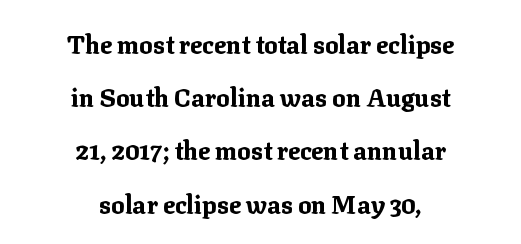
Q: Is the text bold? A: Yes.
Q: Is the text italic (slanted)? A: No, it is upright.
Q: Is the text underlined? A: No.
Q: How is the paragraph aligned? A: Centered.
Q: Is the spacing between letters normal or unusually wide? A: Normal.
Q: Is the spacing between lines tight, normal or loose? A: Loose.
